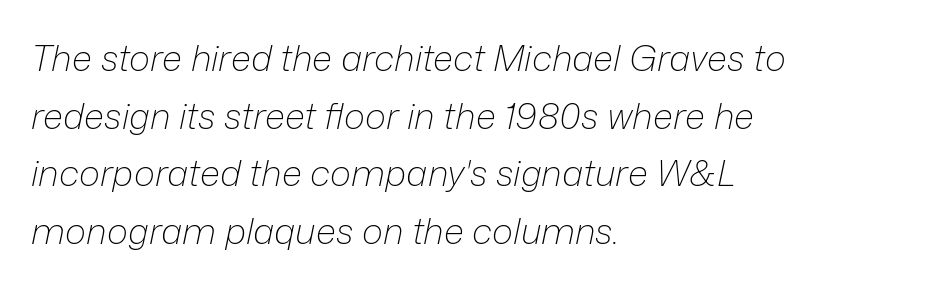
{"italic": "yes", "lean": "right", "slant_degrees": 12, "bold": "no", "weight": "light", "width": "normal", "stroke_contrast": "low", "x_height": "medium", "monospaced": "no", "underline": "no", "align": "left", "line_spacing": "normal", "line_spacing_ratio": 1.6, "letter_spacing": "normal", "letter_spacing_em": 0.0, "glyph_px": 36}
